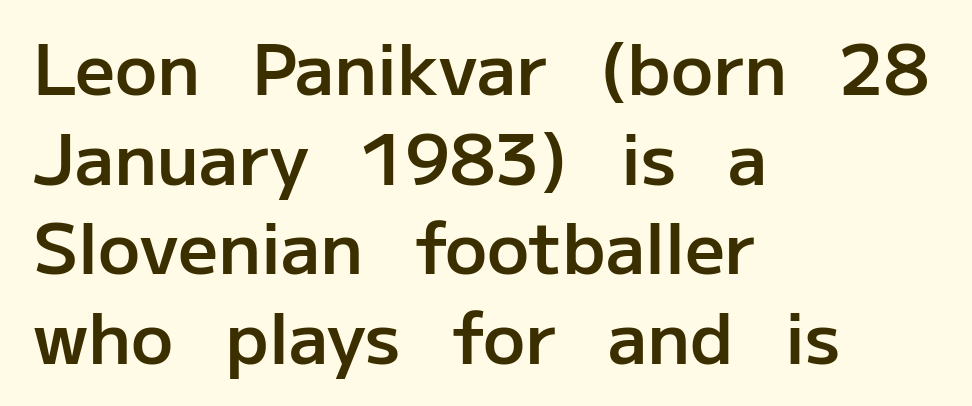
The image shows 70 px semibold sans-serif type, upright; set left-aligned, normal line spacing (1.28x), normal letter spacing, not underlined; low stroke contrast and a medium x-height.
